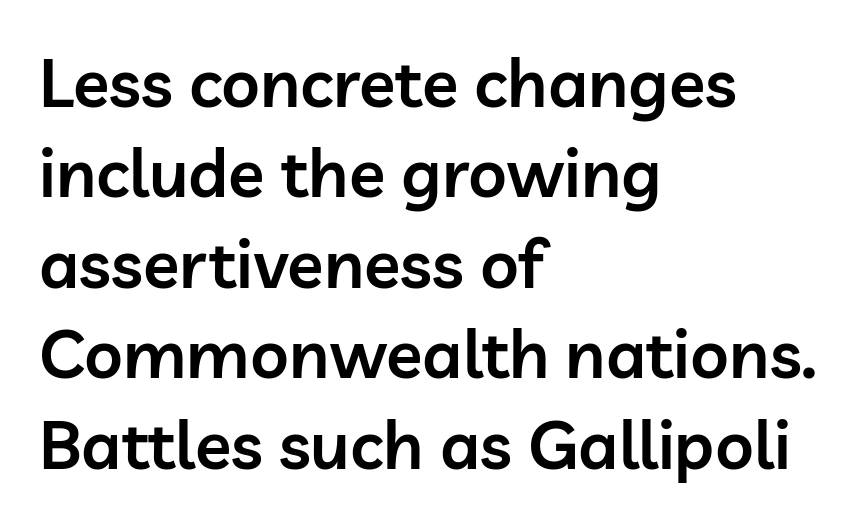
{"serif": "no", "italic": "no", "bold": "semi", "weight": "semibold", "width": "normal", "stroke_contrast": "low", "x_height": "medium", "monospaced": "no", "underline": "no", "align": "left", "line_spacing": "normal", "line_spacing_ratio": 1.35, "letter_spacing": "normal", "letter_spacing_em": 0.0, "glyph_px": 67}
